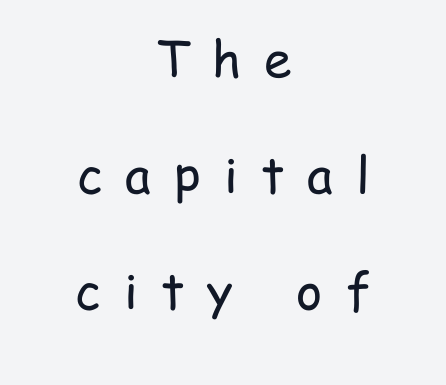
{"serif": "no", "italic": "no", "bold": "no", "weight": "regular", "width": "condensed", "stroke_contrast": "low", "x_height": "medium", "monospaced": "no", "underline": "no", "align": "center", "line_spacing": "loose", "line_spacing_ratio": 2.32, "letter_spacing": "wide", "letter_spacing_em": 0.46, "glyph_px": 50}
